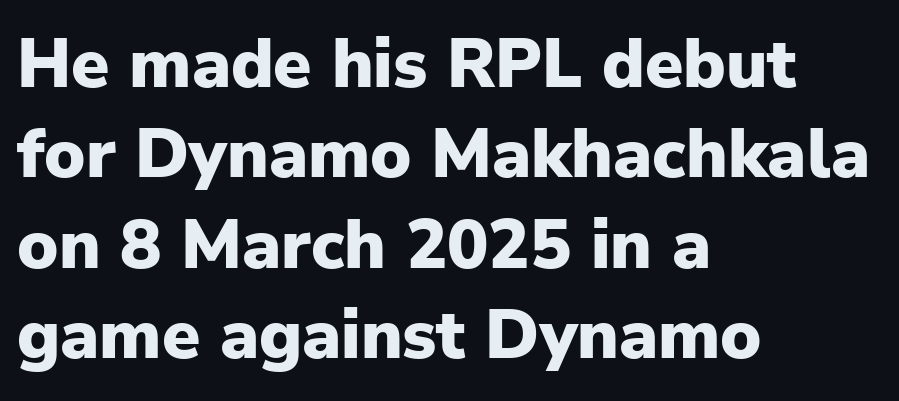
No italicization has been applied; the sample stays upright. Font category for this specimen: sans-serif. This rendering features lettering with no underline. The passage shown is typed in a proportional face where columns would drift. Regarding leading, the lines here are spaced in the standard way.
